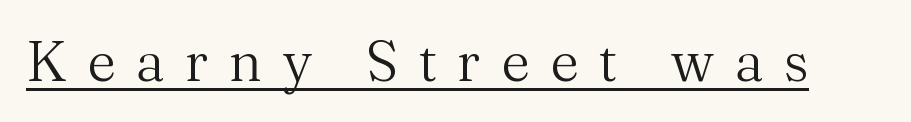
Q: Is the text bold? A: No.
Q: Is the text italic (slanted)? A: No, it is upright.
Q: Is the typeface a serif or a sans-serif typeface? A: Serif.
Q: Is the text underlined? A: Yes.
Q: Is the spacing between letters normal or unusually wide? A: Unusually wide.
Q: Width (condensed, normal, or wide)? A: Normal.
Q: Stroke contrast? A: Medium.
Q: x-height? A: Medium.
Q: Monospaced? A: No.
